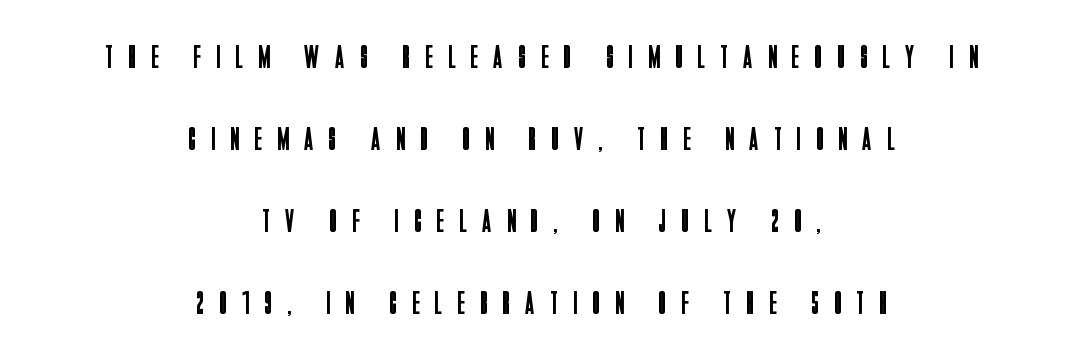
A typesetter would mark this as roman, not italic. Inter-character spacing is expanded well beyond the font's built-in metrics. The specimen omits any rule beneath the text block's lines. The typeface chosen for these lines omits serifs. Varying glyph widths throughout — classic text-font behaviour. If you measured baseline to baseline, you'd find a long distance.
